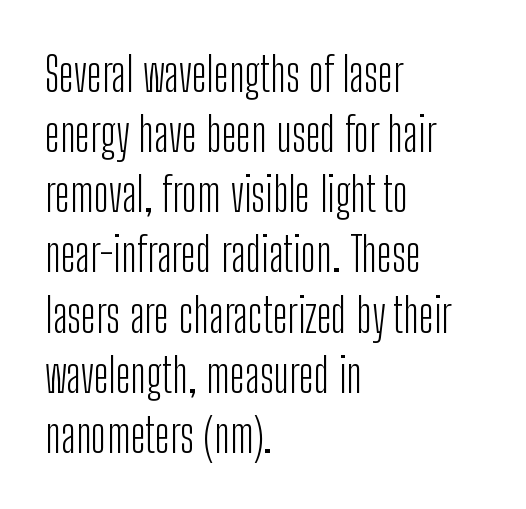
The image shows 47 px light, condensed sans-serif type, upright; set left-aligned, normal line spacing (1.28x), normal letter spacing, not underlined; low stroke contrast and a medium x-height.
